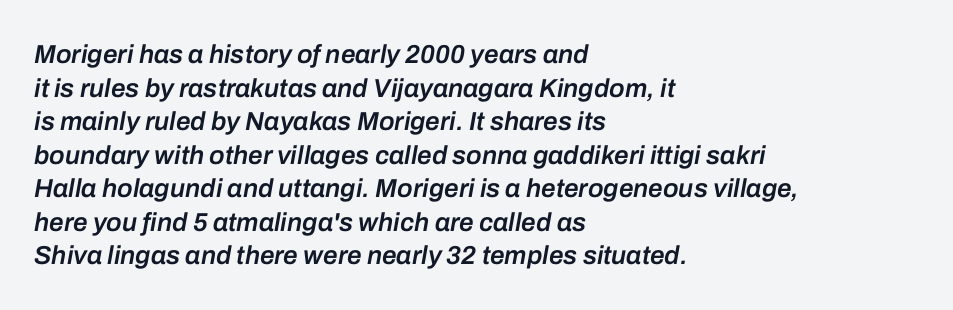
The image shows 26 px text type, italic (leaning right); set left-aligned, normal line spacing (1.29x), normal letter spacing, not underlined.
